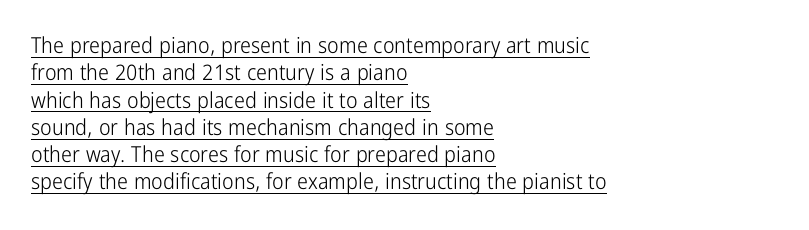
{"italic": "no", "bold": "no", "underline": "yes", "align": "left", "line_spacing_ratio": 1.24, "letter_spacing": "normal", "letter_spacing_em": 0.0, "glyph_px": 22}
